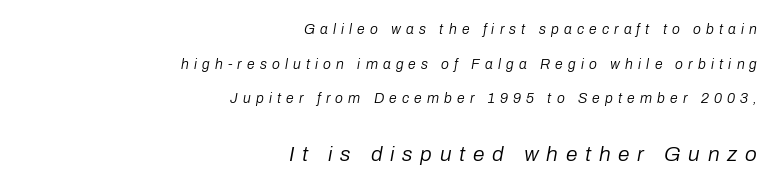
The image shows 21 px text type, italic (leaning right); set right-aligned, loose line spacing (2.47x), unusually wide letter spacing (+0.37 em), not underlined; the second (bottom) block is 1.5x larger.
